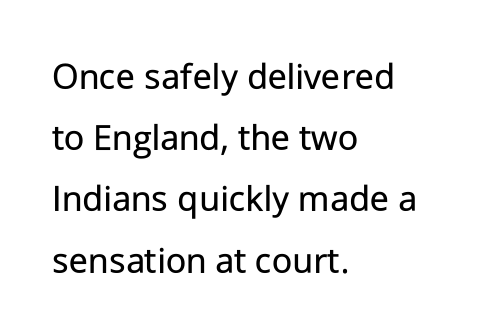
{"serif": "no", "italic": "no", "bold": "no", "weight": "regular", "width": "normal", "stroke_contrast": "low", "x_height": "medium", "monospaced": "no", "underline": "no", "align": "left", "line_spacing": "normal", "line_spacing_ratio": 1.57, "letter_spacing": "normal", "letter_spacing_em": 0.0, "glyph_px": 39}
